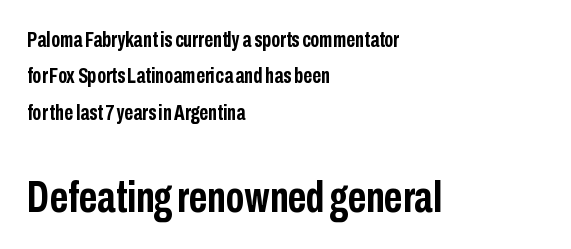
Q: Is the text bold? A: Yes.
Q: Is the text italic (slanted)? A: No, it is upright.
Q: Is the typeface a serif or a sans-serif typeface? A: Sans-serif.
Q: Is the text underlined? A: No.
Q: How is the paragraph aligned? A: Left-aligned.
Q: Is the spacing between letters normal or unusually wide? A: Normal.
Q: Is the spacing between lines tight, normal or loose? A: Normal.
Q: Which block of text is set in a larger size, the first (top) or the second (bottom)? A: The second (bottom) one.
Q: Width (condensed, normal, or wide)? A: Condensed.
Q: Stroke contrast? A: Low.
Q: x-height? A: Medium.
Q: Monospaced? A: No.
